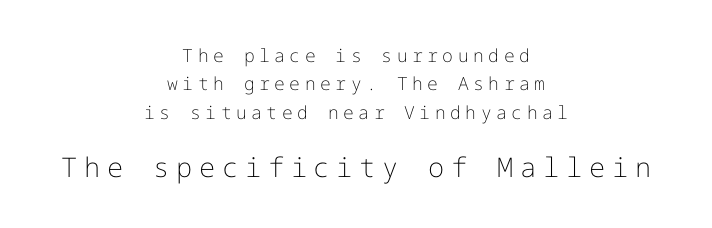
{"italic": "no", "bold": "no", "underline": "no", "align": "center", "line_spacing": "normal", "line_spacing_ratio": 1.57, "letter_spacing": "wide", "letter_spacing_em": 0.25, "larger_block": "second", "size_ratio": 1.5, "glyph_px": 27}
